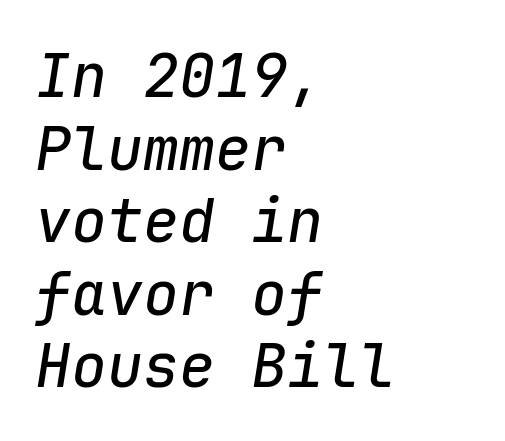
Q: Is the text italic (slanted)? A: Yes, it leans right by about 9 degrees.
Q: Is the text underlined? A: No.
Q: How is the paragraph aligned? A: Left-aligned.
Q: Is the spacing between letters normal or unusually wide? A: Normal.
Q: Width (condensed, normal, or wide)? A: Normal.
Q: Stroke contrast? A: Low.
Q: x-height? A: Medium.
Q: Monospaced? A: Yes.
